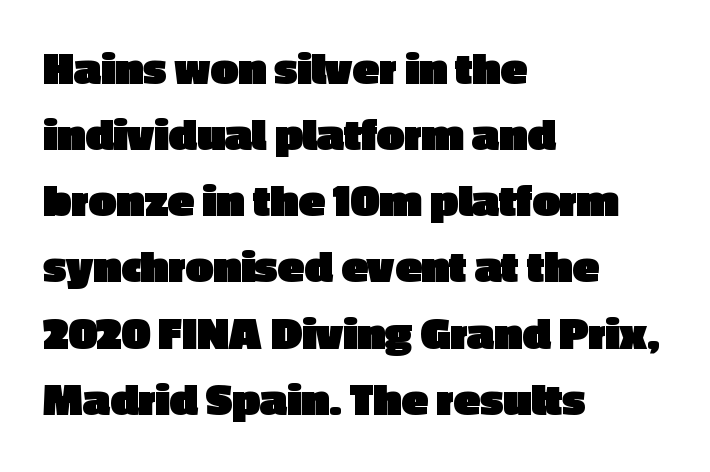
{"serif": "no", "italic": "no", "bold": "yes", "weight": "heavy", "width": "normal", "x_height": "medium", "monospaced": "no", "underline": "no", "align": "left", "line_spacing": "normal", "line_spacing_ratio": 1.35, "letter_spacing": "normal", "letter_spacing_em": 0.0, "glyph_px": 49}
